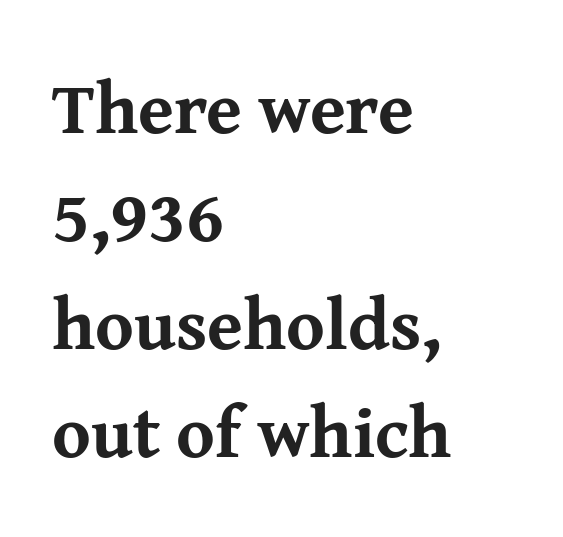
Is the letter spacing exaggerated? No — it looks like the ordinary default. Note the varied advance widths — an 'i' is clearly narrower than an 'm'. It's the straight-up-and-down kind of type. The sample has been set heavy, in full bold. The specimen omits any rule beneath the text block's lines.
